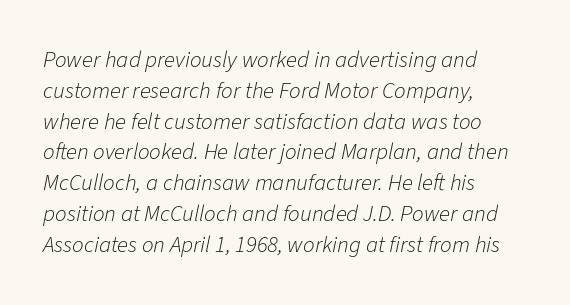
Q: Is the text bold? A: No.
Q: Is the text italic (slanted)? A: Yes, it leans right by about 11 degrees.
Q: Is the text underlined? A: No.
Q: How is the paragraph aligned? A: Left-aligned.
Q: Is the spacing between letters normal or unusually wide? A: Normal.
Q: Is the spacing between lines tight, normal or loose? A: Normal.
